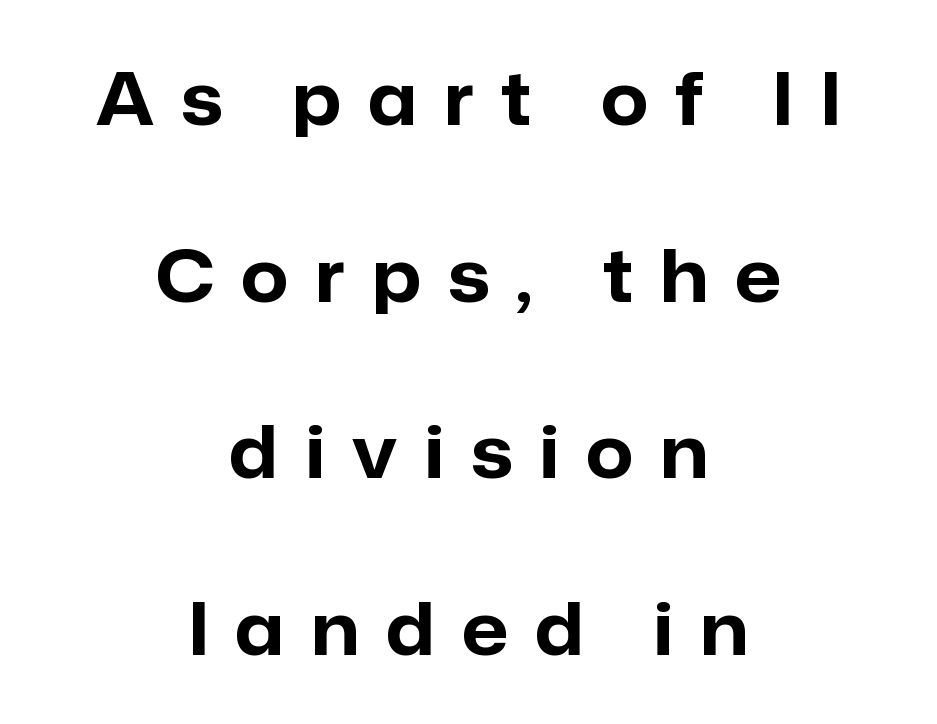
Q: Is the text bold? A: Yes.
Q: Is the text italic (slanted)? A: No, it is upright.
Q: Is the typeface a serif or a sans-serif typeface? A: Sans-serif.
Q: Is the text underlined? A: No.
Q: How is the paragraph aligned? A: Centered.
Q: Is the spacing between letters normal or unusually wide? A: Unusually wide.
Q: Is the spacing between lines tight, normal or loose? A: Loose.
Q: Width (condensed, normal, or wide)? A: Normal.
Q: Stroke contrast? A: Low.
Q: x-height? A: Medium.
Q: Monospaced? A: No.
